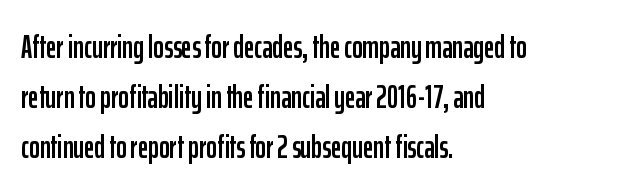
{"serif": "no", "italic": "no", "width": "condensed", "stroke_contrast": "low", "x_height": "medium", "monospaced": "no", "underline": "no", "align": "left", "line_spacing": "normal", "line_spacing_ratio": 1.57, "letter_spacing": "normal", "letter_spacing_em": 0.0, "glyph_px": 32}
